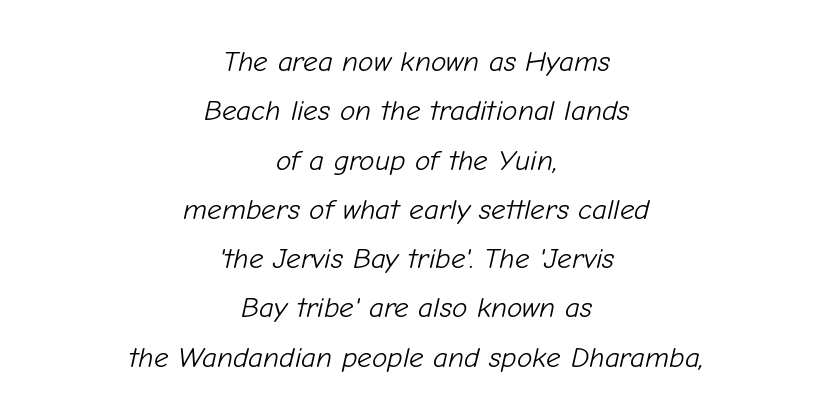
Q: Is the text bold? A: No.
Q: Is the text italic (slanted)? A: Yes, it leans right by about 12 degrees.
Q: Is the text underlined? A: No.
Q: How is the paragraph aligned? A: Centered.
Q: Is the spacing between letters normal or unusually wide? A: Normal.
Q: Is the spacing between lines tight, normal or loose? A: Normal.
Q: Width (condensed, normal, or wide)? A: Normal.
Q: Stroke contrast? A: Low.
Q: x-height? A: Medium.
Q: Monospaced? A: No.
